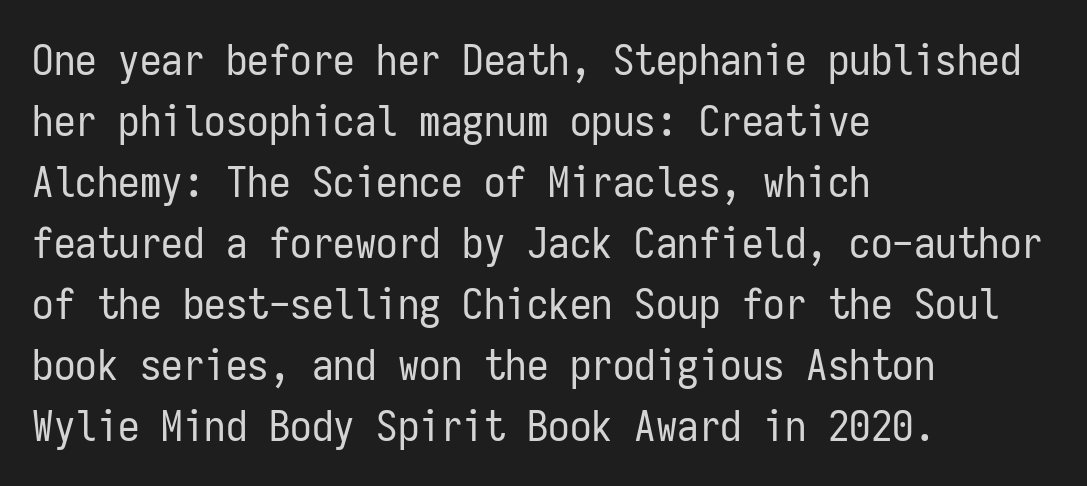
Q: Is the text bold? A: No.
Q: Is the text italic (slanted)? A: No, it is upright.
Q: Is the typeface a serif or a sans-serif typeface? A: Sans-serif.
Q: Is the text underlined? A: No.
Q: How is the paragraph aligned? A: Left-aligned.
Q: Is the spacing between letters normal or unusually wide? A: Normal.
Q: Is the spacing between lines tight, normal or loose? A: Normal.
Q: Width (condensed, normal, or wide)? A: Condensed.
Q: Stroke contrast? A: Low.
Q: x-height? A: Medium.
Q: Monospaced? A: Yes.
